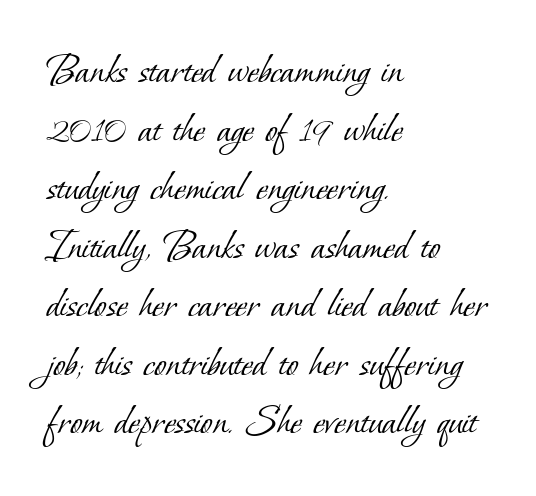
Q: Is the text bold? A: No.
Q: Is the typeface a serif or a sans-serif typeface? A: Serif.
Q: Is the text underlined? A: No.
Q: How is the paragraph aligned? A: Left-aligned.
Q: Is the spacing between letters normal or unusually wide? A: Normal.
Q: Is the spacing between lines tight, normal or loose? A: Normal.
Q: Width (condensed, normal, or wide)? A: Normal.
Q: Stroke contrast? A: Low.
Q: x-height? A: Small.
Q: Monospaced? A: No.
